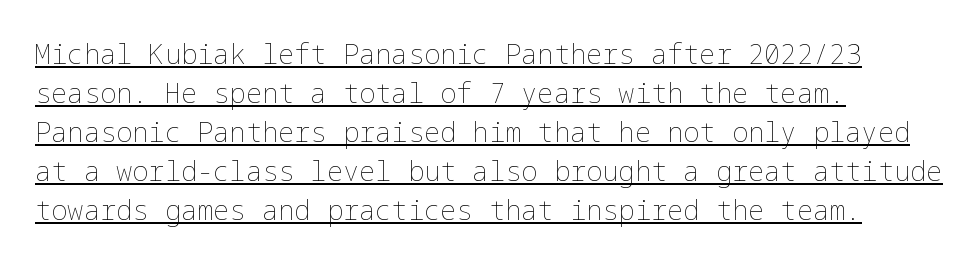
Style check: upright. How would I describe the line gaps? Plain and ordinary. This rendering uses left alignment, leaving the right contour irregular. The typeface has the unassuming heft of standard copy or less. The rendered words wear a rule along their underside. Does extra space separate the letters? No, they use regular spacing.
